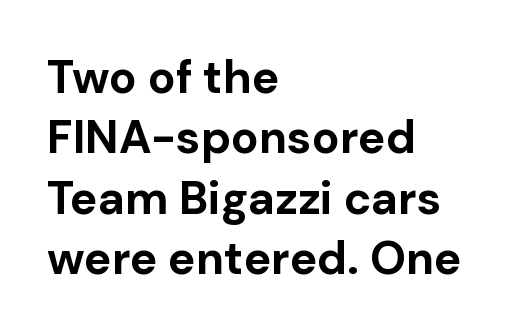
Q: Is the text bold? A: Yes.
Q: Is the text italic (slanted)? A: No, it is upright.
Q: Is the typeface a serif or a sans-serif typeface? A: Sans-serif.
Q: Is the text underlined? A: No.
Q: How is the paragraph aligned? A: Left-aligned.
Q: Is the spacing between letters normal or unusually wide? A: Normal.
Q: Is the spacing between lines tight, normal or loose? A: Normal.
Q: Width (condensed, normal, or wide)? A: Normal.
Q: Stroke contrast? A: Low.
Q: x-height? A: Medium.
Q: Monospaced? A: No.
